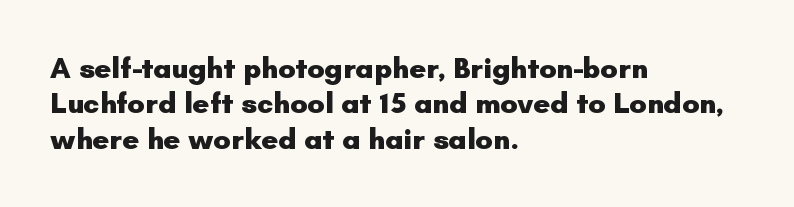
The letters are bold, with thick, heavy strokes. The face used here is a sans, in the tradition of grotesques and geometrics. The paragraph has a hard left edge and a soft right edge. The passage shown is not underscored anywhere. Characters remain perfectly vertical along every line.
